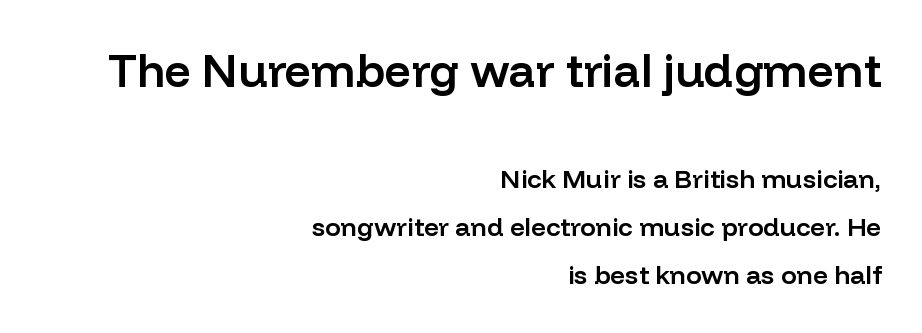
Q: Is the text bold? A: Semi-bold.
Q: Is the text italic (slanted)? A: No, it is upright.
Q: Is the typeface a serif or a sans-serif typeface? A: Sans-serif.
Q: Is the text underlined? A: No.
Q: How is the paragraph aligned? A: Right-aligned.
Q: Is the spacing between letters normal or unusually wide? A: Normal.
Q: Which block of text is set in a larger size, the first (top) or the second (bottom)? A: The first (top) one.
Q: Width (condensed, normal, or wide)? A: Normal.
Q: Stroke contrast? A: Low.
Q: x-height? A: Medium.
Q: Monospaced? A: No.
